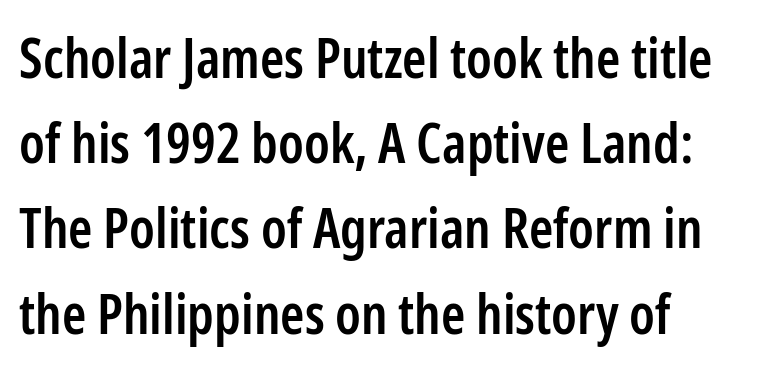
A sans-serif font was chosen for this passage. The strip under each line holds only bare page. You could not count columns in this text — the font is proportionally spaced. Does the weight exceed regular? Yes, but only to semibold.
